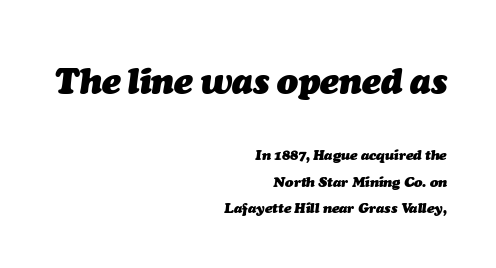
The image shows 35 px heavy type, italic (leaning right); set right-aligned, line spacing 1.87x, normal letter spacing, not underlined; the first (top) block is 2.5x larger; medium stroke contrast and a medium x-height.
